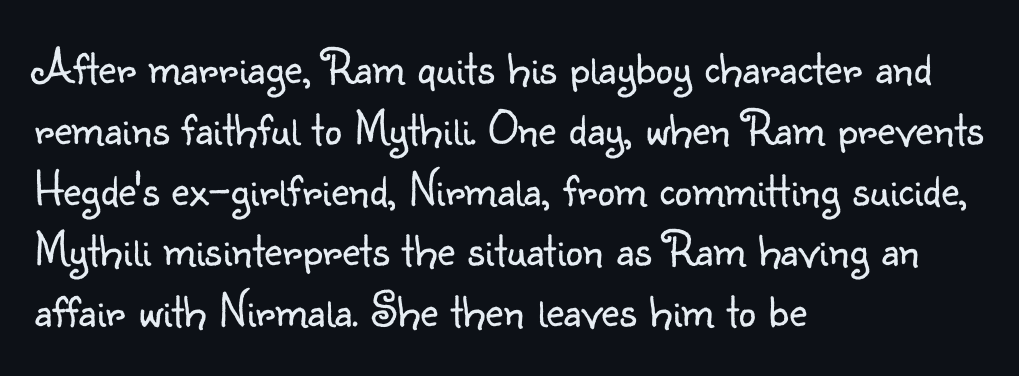
Q: Is the text bold? A: No.
Q: Is the text italic (slanted)? A: No, it is upright.
Q: Is the typeface a serif or a sans-serif typeface? A: Sans-serif.
Q: Is the text underlined? A: No.
Q: How is the paragraph aligned? A: Left-aligned.
Q: Is the spacing between letters normal or unusually wide? A: Normal.
Q: Width (condensed, normal, or wide)? A: Normal.
Q: Stroke contrast? A: Low.
Q: x-height? A: Small.
Q: Monospaced? A: No.
